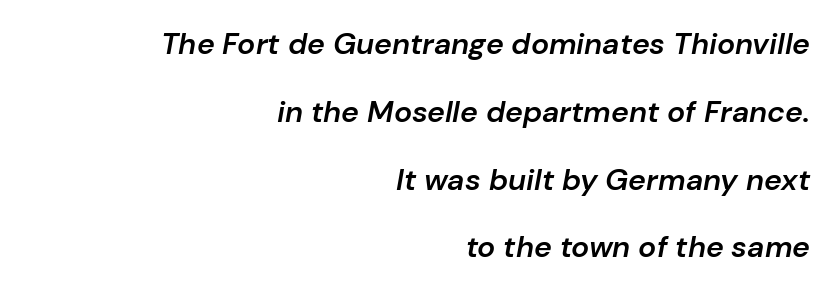
Q: Is the text bold? A: Semi-bold.
Q: Is the text italic (slanted)? A: Yes, it leans right by about 10 degrees.
Q: Is the text underlined? A: No.
Q: How is the paragraph aligned? A: Right-aligned.
Q: Is the spacing between letters normal or unusually wide? A: Normal.
Q: Is the spacing between lines tight, normal or loose? A: Loose.
Q: Width (condensed, normal, or wide)? A: Normal.
Q: Stroke contrast? A: Low.
Q: x-height? A: Medium.
Q: Monospaced? A: No.
